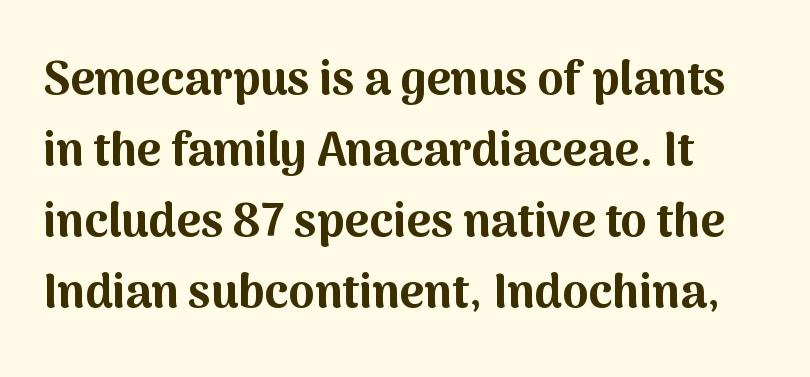
{"serif": "no", "italic": "no", "bold": "yes", "weight": "bold", "width": "normal", "stroke_contrast": "medium", "x_height": "medium", "monospaced": "no", "underline": "no", "align": "left", "line_spacing": "normal", "line_spacing_ratio": 1.51, "letter_spacing": "normal", "letter_spacing_em": 0.0, "glyph_px": 47}
